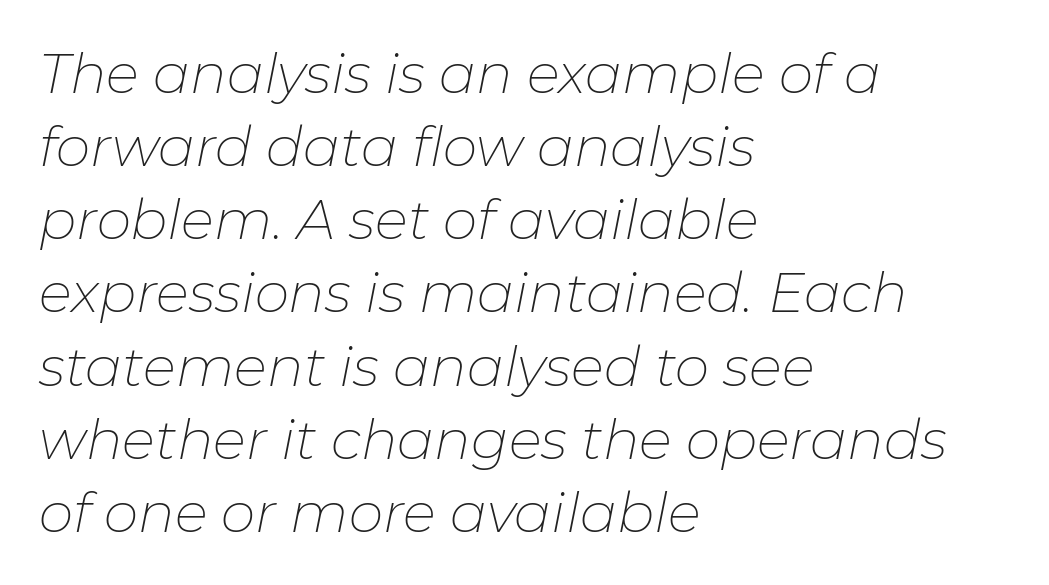
Q: Is the text bold? A: No.
Q: Is the text italic (slanted)? A: Yes, it leans right by about 11 degrees.
Q: Is the text underlined? A: No.
Q: How is the paragraph aligned? A: Left-aligned.
Q: Is the spacing between letters normal or unusually wide? A: Normal.
Q: Is the spacing between lines tight, normal or loose? A: Normal.
Q: Width (condensed, normal, or wide)? A: Normal.
Q: Stroke contrast? A: Low.
Q: x-height? A: Medium.
Q: Monospaced? A: No.
